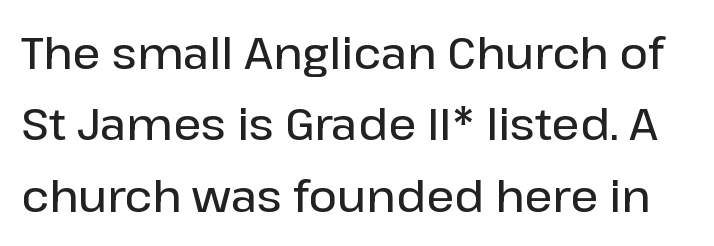
The image shows 44 px semibold sans-serif type, upright; set normal line spacing (1.62x), normal letter spacing, not underlined; low stroke contrast and a medium x-height.
